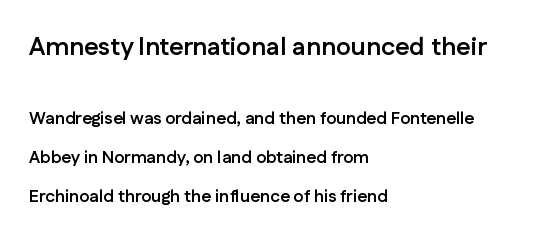
The image shows 25 px bold type, upright; set left-aligned, loose line spacing (2.28x), normal letter spacing, not underlined; the first (top) block is 1.47x larger.
